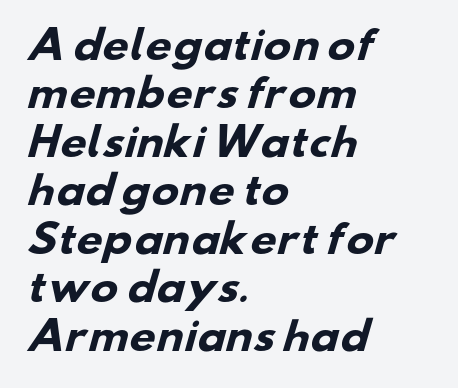
The image shows 37 px heavy, wide sans-serif type; set left-aligned, normal line spacing (1.31x), normal letter spacing, not underlined; low stroke contrast and a small x-height.
